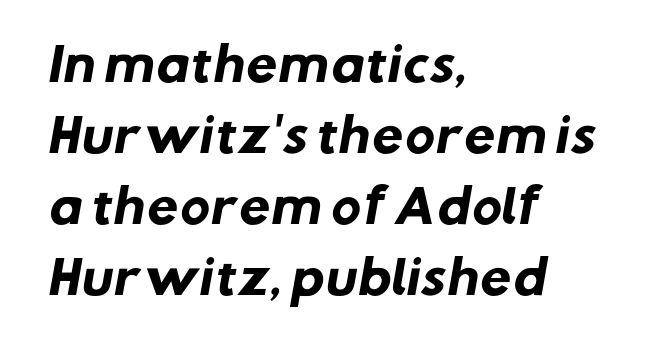
Q: Is the text bold? A: Yes.
Q: Is the typeface a serif or a sans-serif typeface? A: Sans-serif.
Q: Is the text underlined? A: No.
Q: How is the paragraph aligned? A: Left-aligned.
Q: Is the spacing between letters normal or unusually wide? A: Normal.
Q: Is the spacing between lines tight, normal or loose? A: Normal.
Q: Width (condensed, normal, or wide)? A: Normal.
Q: Stroke contrast? A: Low.
Q: x-height? A: Medium.
Q: Monospaced? A: No.
